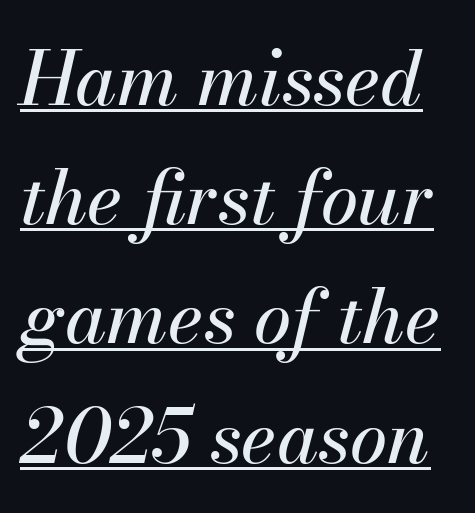
The letters advance in unequal steps, a hallmark of proportional type. The face used here is rendered with its standard letterfit. The rendering uses the underline text-decoration. Students, observe: this is what conventionally led text looks like. A typesetter would mark this as italic.
